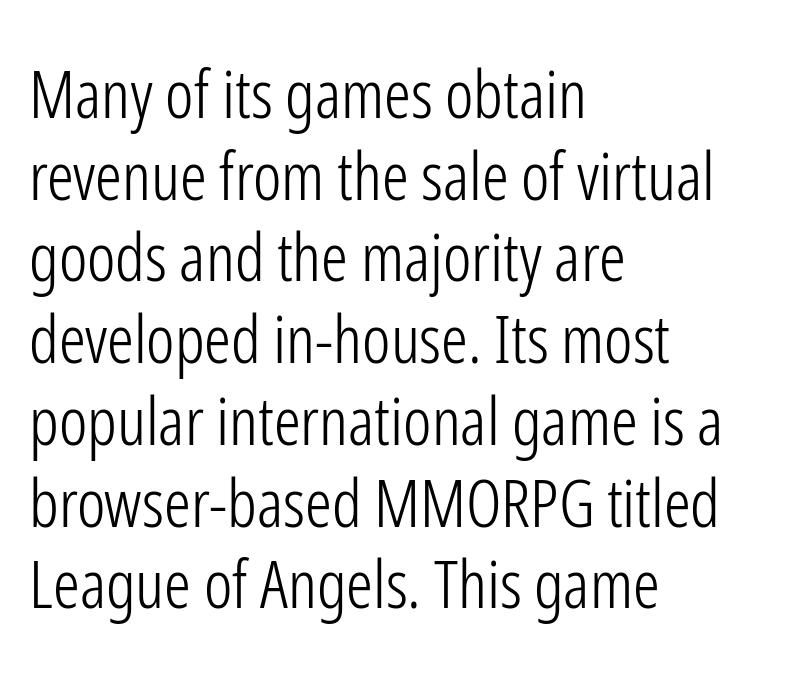
{"serif": "no", "italic": "no", "bold": "no", "weight": "light", "width": "condensed", "stroke_contrast": "low", "x_height": "medium", "monospaced": "no", "underline": "no", "align": "left", "line_spacing_ratio": 1.22, "letter_spacing": "normal", "letter_spacing_em": 0.0, "glyph_px": 67}
